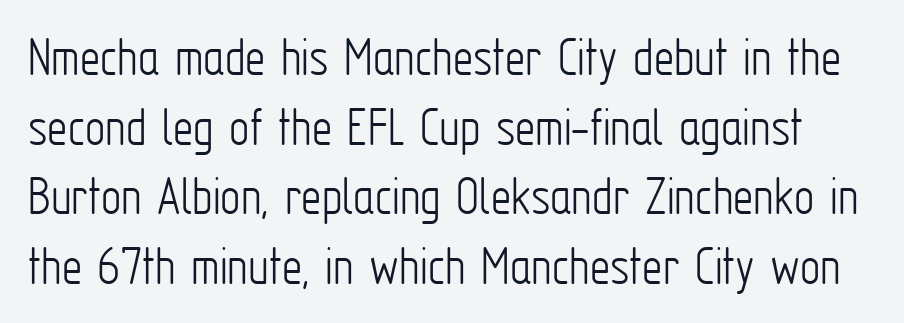
The image shows 57 px light, condensed sans-serif type, upright; set line spacing 1.22x, normal letter spacing, not underlined; low stroke contrast and a medium x-height.
